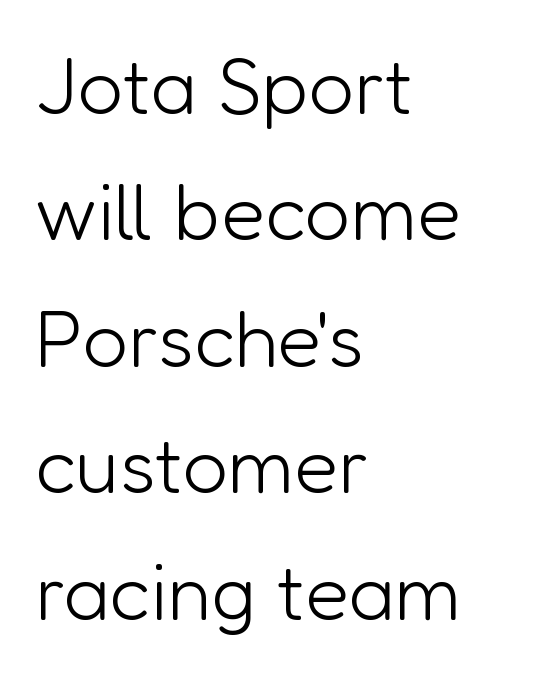
{"serif": "no", "italic": "no", "bold": "no", "weight": "light", "width": "normal", "stroke_contrast": "low", "x_height": "medium", "monospaced": "no", "underline": "no", "align": "left", "line_spacing": "normal", "line_spacing_ratio": 1.58, "letter_spacing": "normal", "letter_spacing_em": 0.0, "glyph_px": 80}
